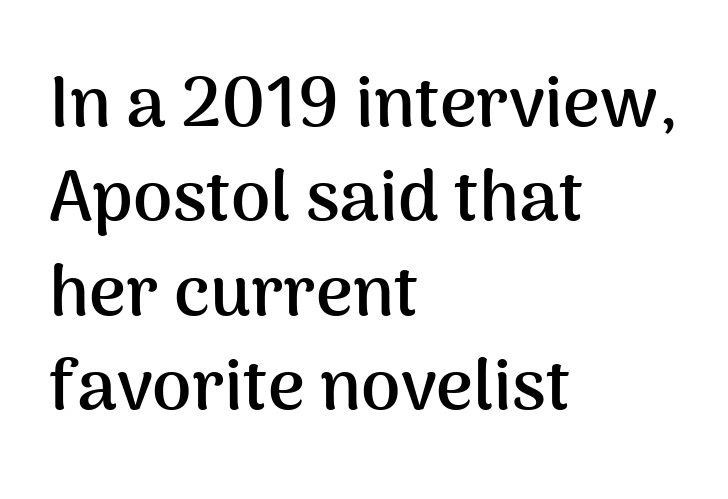
In terms of weight, the rendering is a true, heavy bold. Is this a fixed-width face? No — the glyphs have proportional, varying widths. Leading: standard. It's the straight-up-and-down kind of type.
